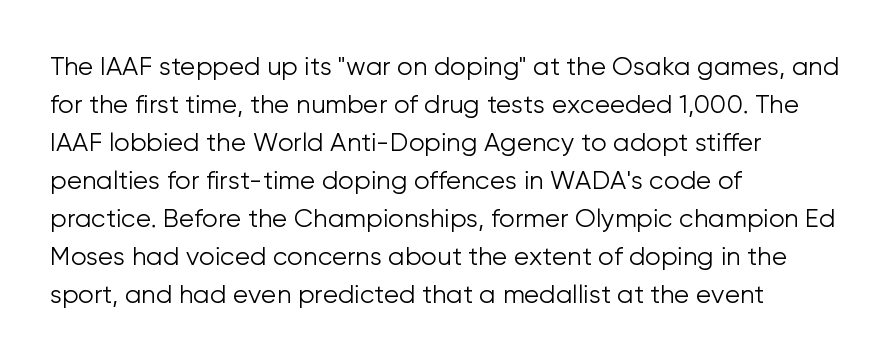
The image shows 25 px text type, upright; set left-aligned, normal line spacing (1.52x), normal letter spacing, not underlined.
